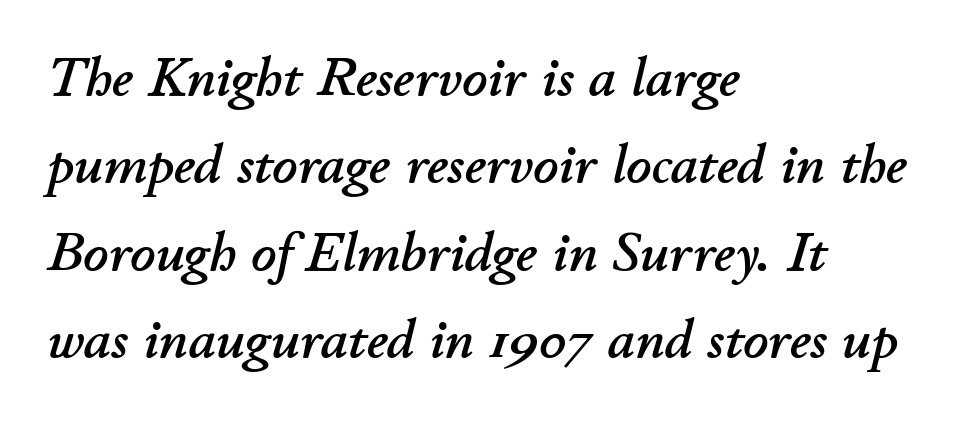
{"italic": "yes", "lean": "right", "slant_degrees": 11, "width": "normal", "stroke_contrast": "low", "x_height": "small", "monospaced": "no", "underline": "no", "align": "left", "line_spacing": "normal", "line_spacing_ratio": 1.59, "letter_spacing": "normal", "letter_spacing_em": 0.0, "glyph_px": 55}
